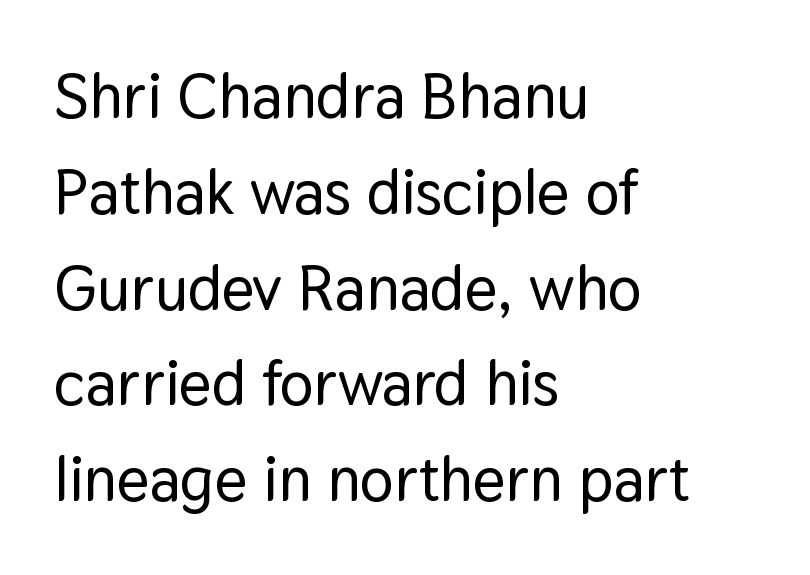
{"serif": "no", "italic": "no", "width": "normal", "stroke_contrast": "low", "x_height": "medium", "monospaced": "no", "underline": "no", "align": "left", "line_spacing": "normal", "line_spacing_ratio": 1.52, "letter_spacing": "normal", "letter_spacing_em": 0.0, "glyph_px": 63}
